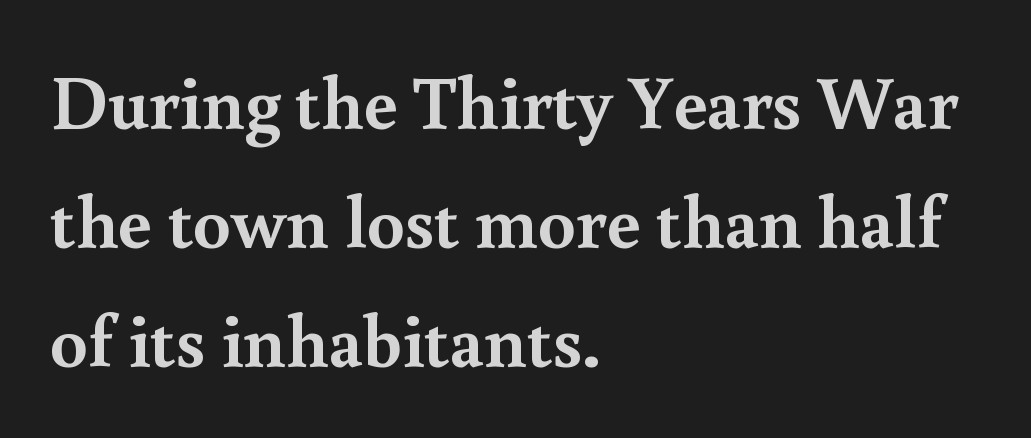
Q: Is the text bold? A: Yes.
Q: Is the text italic (slanted)? A: No, it is upright.
Q: Is the typeface a serif or a sans-serif typeface? A: Serif.
Q: Is the text underlined? A: No.
Q: How is the paragraph aligned? A: Left-aligned.
Q: Is the spacing between letters normal or unusually wide? A: Normal.
Q: Is the spacing between lines tight, normal or loose? A: Normal.
Q: Width (condensed, normal, or wide)? A: Normal.
Q: x-height? A: Small.
Q: Monospaced? A: No.
